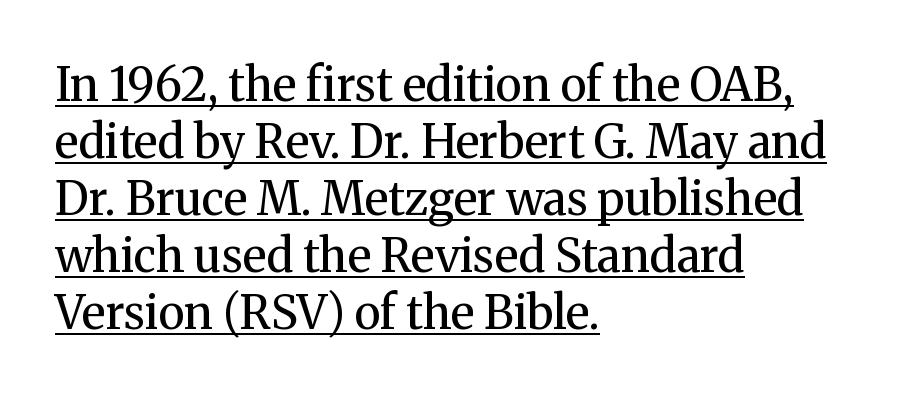
In designer terms, the underline attribute is active on this setting. The passage shown is typed in a proportional face where columns would drift. Style check: upright. The text was rendered using a seriffed face with decorative stroke endings.
